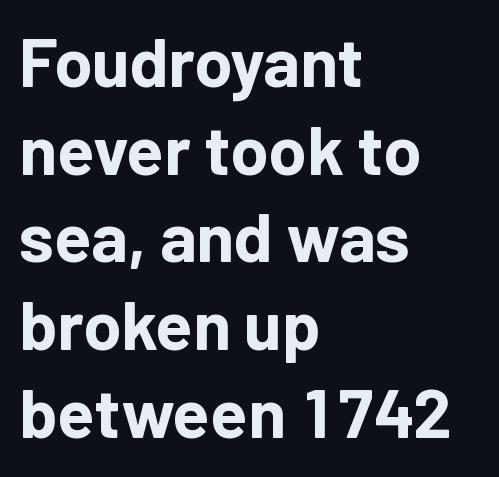
The letters stand straight up with perfectly vertical stems. The type is set solid horizontally, with unmodified tracking. Think of a printed novel: that variable character pitch is what you see here. Nobody drew a line under any word here. Horizontal bands of white between lines are of average thickness.
